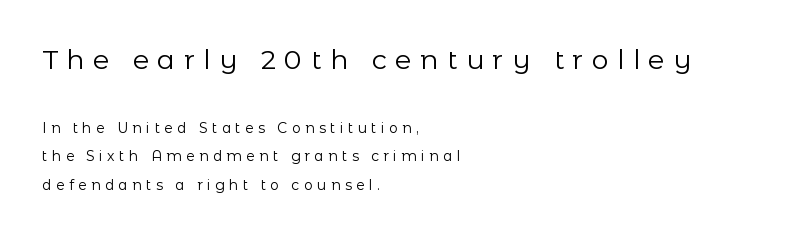
{"italic": "no", "bold": "no", "underline": "no", "align": "left", "line_spacing": "loose", "line_spacing_ratio": 2.04, "letter_spacing": "wide", "letter_spacing_em": 0.31, "larger_block": "first", "size_ratio": 1.93, "glyph_px": 27}
